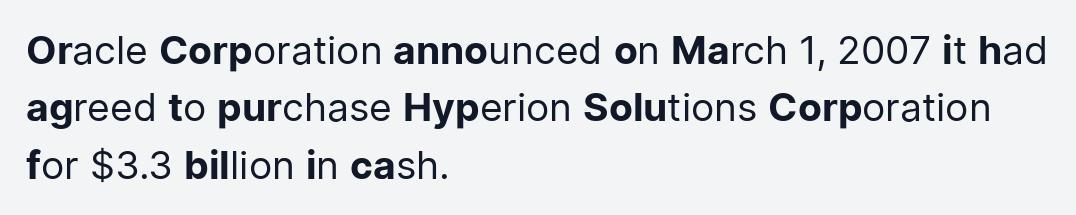
{"serif": "no", "italic": "no", "bold": "no", "weight": "regular", "width": "normal", "stroke_contrast": "low", "x_height": "medium", "monospaced": "no", "underline": "no", "align": "left", "line_spacing": "normal", "line_spacing_ratio": 1.47, "letter_spacing": "normal", "letter_spacing_em": 0.0, "glyph_px": 39}
